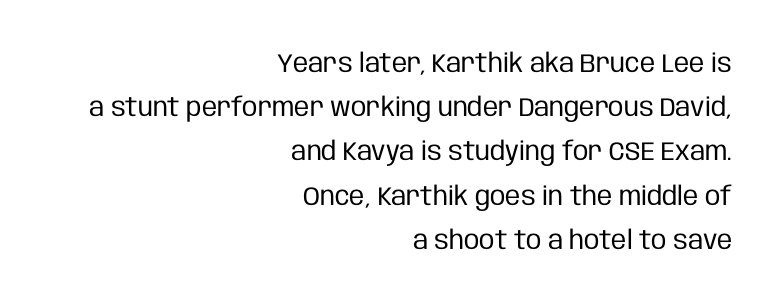
{"italic": "no", "bold": "no", "underline": "no", "align": "right", "line_spacing": "normal", "line_spacing_ratio": 1.7, "letter_spacing": "normal", "letter_spacing_em": 0.0, "glyph_px": 26}
